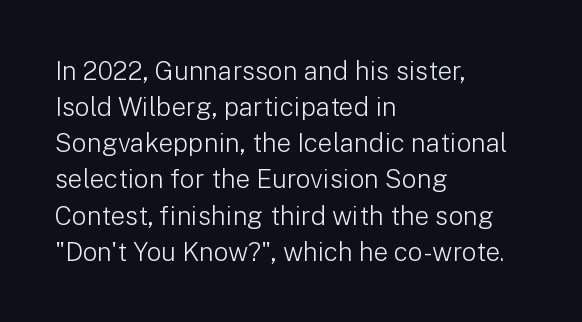
The image shows 26 px text type, upright; set left-aligned, normal line spacing (1.39x), normal letter spacing, not underlined.
